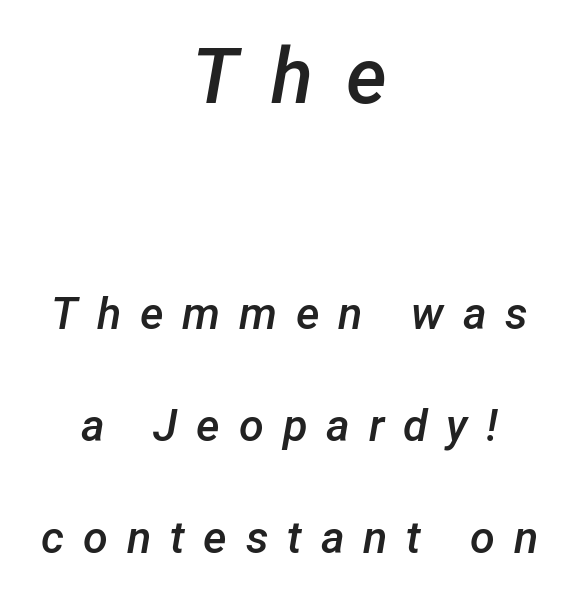
{"italic": "yes", "lean": "right", "slant_degrees": 12, "bold": "semi", "weight": "semibold", "width": "normal", "stroke_contrast": "low", "x_height": "medium", "monospaced": "no", "underline": "no", "align": "center", "line_spacing": "loose", "line_spacing_ratio": 2.49, "letter_spacing": "wide", "letter_spacing_em": 0.42, "larger_block": "first", "size_ratio": 1.73, "glyph_px": 78}
